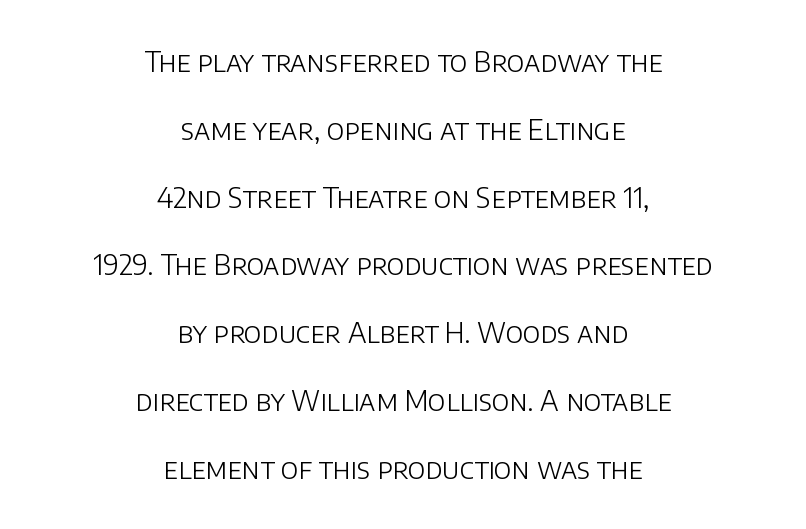
The image shows 28 px light sans-serif type, upright; set centered, loose line spacing (2.42x), normal letter spacing, not underlined; low stroke contrast and a large x-height.
